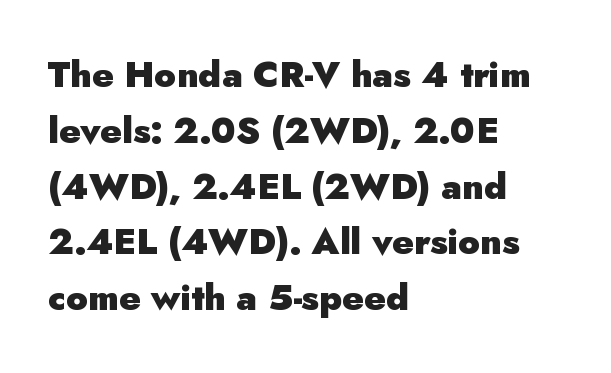
The image shows 36 px heavy sans-serif type, upright; set left-aligned, normal line spacing (1.55x), normal letter spacing, not underlined; low stroke contrast and a small x-height.
